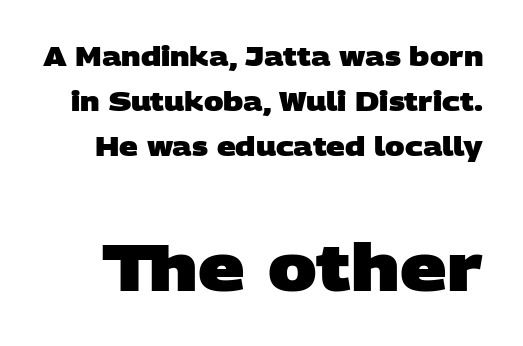
{"serif": "no", "bold": "yes", "weight": "heavy", "width": "wide", "stroke_contrast": "low", "x_height": "large", "monospaced": "no", "underline": "no", "line_spacing_ratio": 1.74, "letter_spacing": "normal", "letter_spacing_em": 0.0, "larger_block": "second", "size_ratio": 2.5, "glyph_px": 65}
